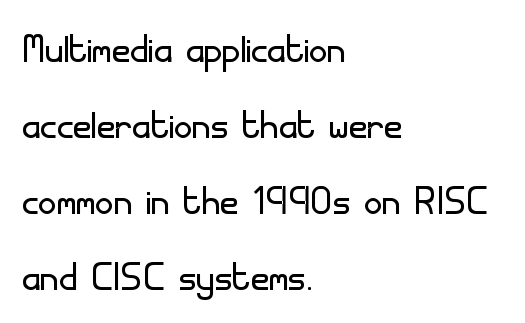
Looks like regular typesetting: each glyph gets only the width it needs. The cut favours lightness, reaching ordinary text weight at its darkest. Default kerning and tracking; the words read as compact shapes. The glyphs are unaccompanied by any horizontal stroke below them. The rendering uses a moderate line-height, typical for paragraphs. These lines are composed in type without serifs.
